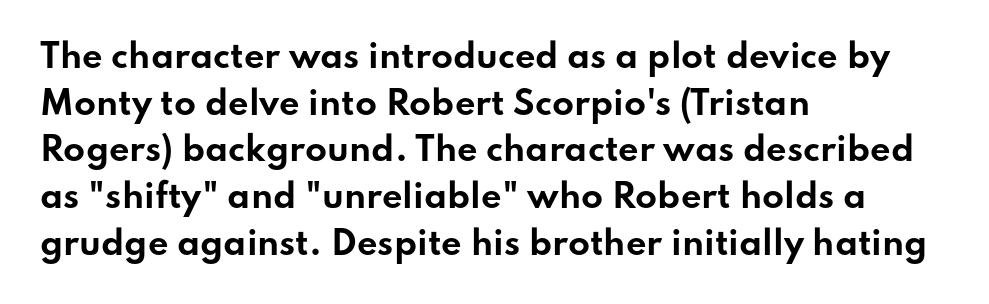
Q: Is the text bold? A: Yes.
Q: Is the text italic (slanted)? A: No, it is upright.
Q: Is the typeface a serif or a sans-serif typeface? A: Sans-serif.
Q: Is the text underlined? A: No.
Q: How is the paragraph aligned? A: Left-aligned.
Q: Is the spacing between letters normal or unusually wide? A: Normal.
Q: Is the spacing between lines tight, normal or loose? A: Normal.
Q: Width (condensed, normal, or wide)? A: Wide.
Q: Stroke contrast? A: Low.
Q: x-height? A: Small.
Q: Monospaced? A: No.
